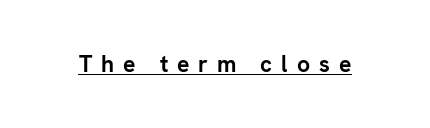
The image shows 23 px bold type, upright; set unusually wide letter spacing (+0.39 em), underlined.
